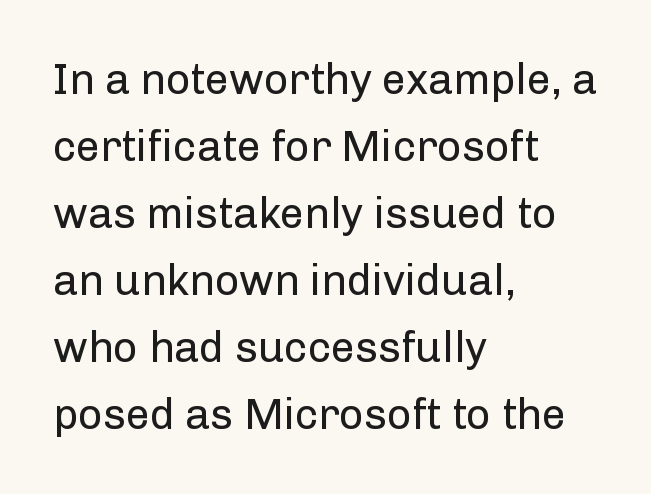
{"serif": "no", "italic": "no", "bold": "no", "weight": "regular", "width": "normal", "stroke_contrast": "low", "x_height": "medium", "monospaced": "no", "underline": "no", "align": "left", "line_spacing": "normal", "line_spacing_ratio": 1.56, "letter_spacing": "normal", "letter_spacing_em": 0.0, "glyph_px": 43}
